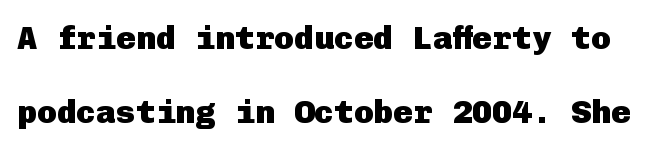
{"serif": "no", "italic": "no", "bold": "yes", "weight": "heavy", "width": "normal", "stroke_contrast": "low", "x_height": "medium", "underline": "no", "line_spacing": "loose", "line_spacing_ratio": 2.23, "letter_spacing": "normal", "letter_spacing_em": 0.0, "glyph_px": 33}
